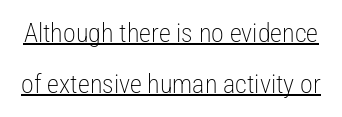
Interline gaps are noticeably wide in this sample. This is the regular roman posture of the typeface. The rendering uses the underline text-decoration. Each stroke keeps to a modest, everyday thickness or less. How are the letters spaced? Ordinarily, with no added tracking.
